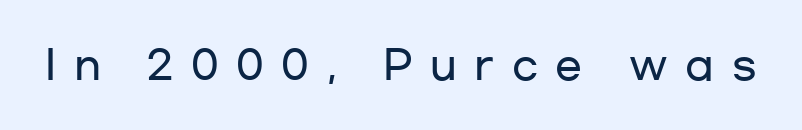
Q: Is the text italic (slanted)? A: No, it is upright.
Q: Is the typeface a serif or a sans-serif typeface? A: Sans-serif.
Q: Is the text underlined? A: No.
Q: Is the spacing between letters normal or unusually wide? A: Unusually wide.
Q: Width (condensed, normal, or wide)? A: Wide.
Q: Stroke contrast? A: Low.
Q: x-height? A: Medium.
Q: Monospaced? A: No.
